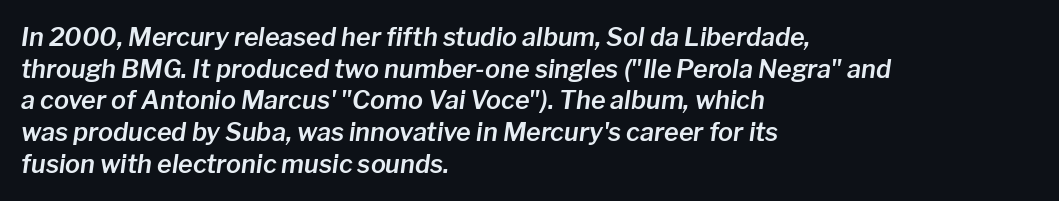
{"italic": "yes", "lean": "right", "slant_degrees": 8, "underline": "no", "align": "left", "line_spacing": "normal", "line_spacing_ratio": 1.27, "letter_spacing": "normal", "letter_spacing_em": 0.0, "glyph_px": 25}
